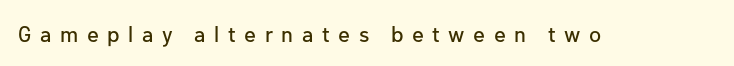
{"italic": "no", "underline": "no", "letter_spacing": "wide", "letter_spacing_em": 0.39, "glyph_px": 22}
